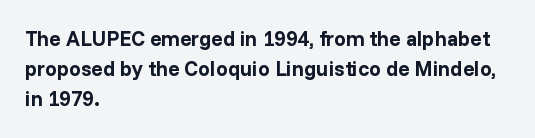
{"italic": "no", "bold": "yes", "underline": "no", "align": "left", "line_spacing": "normal", "line_spacing_ratio": 1.43, "letter_spacing": "normal", "letter_spacing_em": 0.0, "glyph_px": 21}
